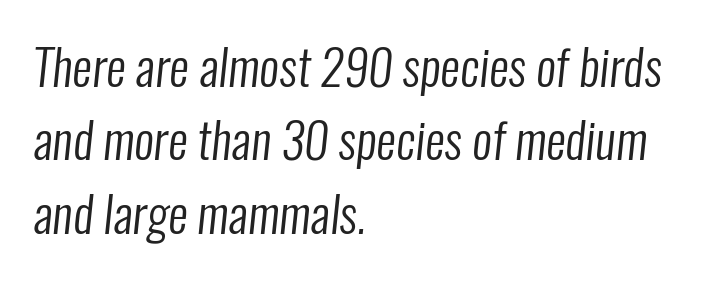
{"serif": "no", "bold": "no", "weight": "regular", "width": "condensed", "stroke_contrast": "low", "x_height": "medium", "monospaced": "no", "underline": "no", "align": "left", "line_spacing": "normal", "line_spacing_ratio": 1.5, "letter_spacing": "normal", "letter_spacing_em": 0.0, "glyph_px": 49}
